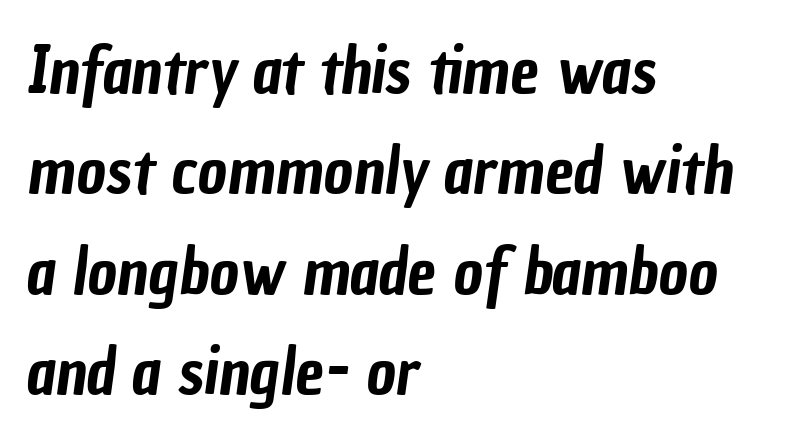
{"serif": "no", "width": "condensed", "stroke_contrast": "low", "x_height": "medium", "monospaced": "no", "underline": "no", "align": "left", "line_spacing": "normal", "line_spacing_ratio": 1.57, "letter_spacing": "normal", "letter_spacing_em": 0.0, "glyph_px": 64}
